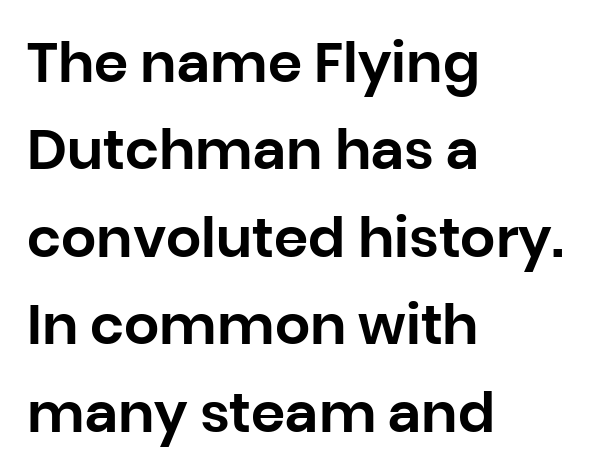
The image shows 55 px sans-serif type, upright; set left-aligned, normal line spacing (1.59x), normal letter spacing, not underlined; low stroke contrast and a large x-height.
